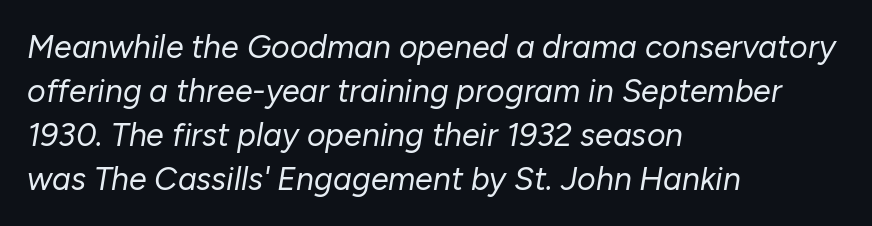
Q: Is the text bold? A: No.
Q: Is the text italic (slanted)? A: Yes, it leans right by about 10 degrees.
Q: Is the text underlined? A: No.
Q: How is the paragraph aligned? A: Left-aligned.
Q: Is the spacing between letters normal or unusually wide? A: Normal.
Q: Is the spacing between lines tight, normal or loose? A: Normal.
Q: Width (condensed, normal, or wide)? A: Normal.
Q: Stroke contrast? A: Low.
Q: x-height? A: Medium.
Q: Monospaced? A: No.
